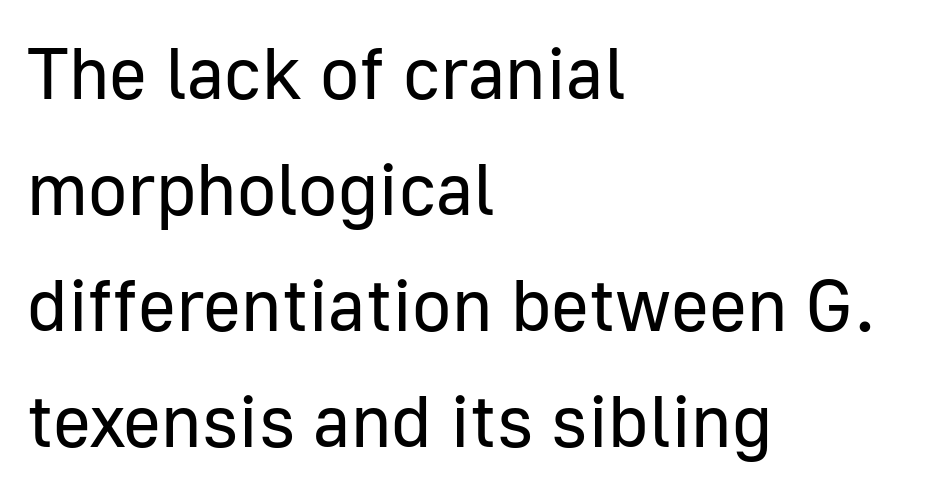
Q: Is the text bold? A: No.
Q: Is the text italic (slanted)? A: No, it is upright.
Q: Is the typeface a serif or a sans-serif typeface? A: Sans-serif.
Q: Is the text underlined? A: No.
Q: How is the paragraph aligned? A: Left-aligned.
Q: Is the spacing between letters normal or unusually wide? A: Normal.
Q: Is the spacing between lines tight, normal or loose? A: Normal.
Q: Width (condensed, normal, or wide)? A: Normal.
Q: Stroke contrast? A: Low.
Q: x-height? A: Medium.
Q: Monospaced? A: No.
